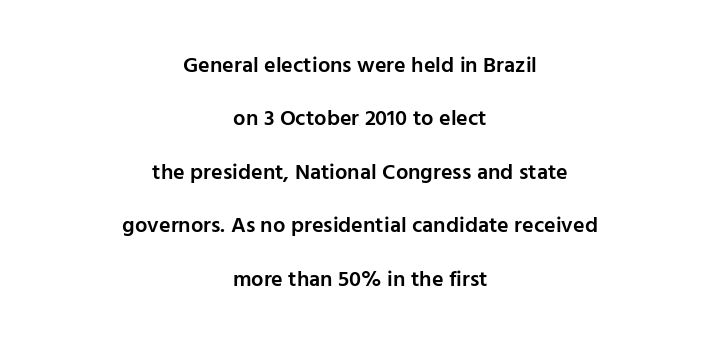
The specimen reads as upright at a glance. Summary of weight: moderately heavy, a semibold. Short and long lines alike share a common midpoint. The leading is generous, giving the passage an open texture. Descenders hang freely into open space. Letter spacing: default.
